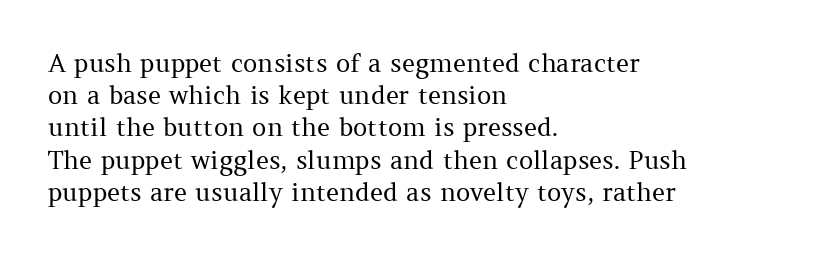
These lines keep a tight, regular rhythm from letter to letter. This sample is left-justified, so line endings fall wherever the words run out. The space between consecutive lines is moderate. Do the letters lean? They stand straight. The passage shown is not underscored anywhere. Stems and bowls with no extra thickness — not bold.
